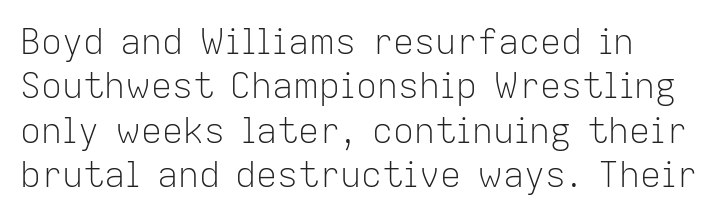
The area under the type is left untouched. Students, note that the glyphs here touch the page at normal intervals. Letterform terminals end flat and unadorned throughout the passage. Upright lettering throughout.
